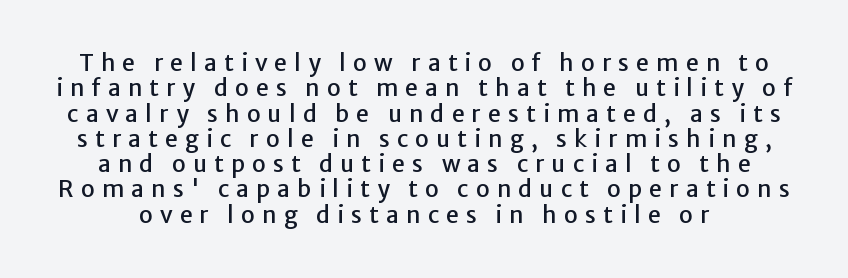
Q: Is the text italic (slanted)? A: No, it is upright.
Q: Is the text underlined? A: No.
Q: Is the spacing between letters normal or unusually wide? A: Unusually wide.
Q: Is the spacing between lines tight, normal or loose? A: Tight.
